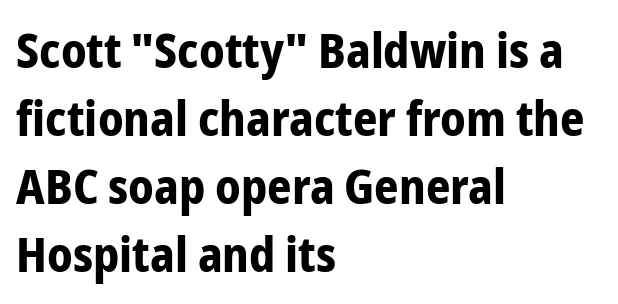
{"serif": "no", "italic": "no", "bold": "yes", "weight": "bold", "width": "condensed", "stroke_contrast": "low", "x_height": "medium", "monospaced": "no", "underline": "no", "align": "left", "line_spacing": "normal", "line_spacing_ratio": 1.42, "letter_spacing": "normal", "letter_spacing_em": 0.0, "glyph_px": 48}
